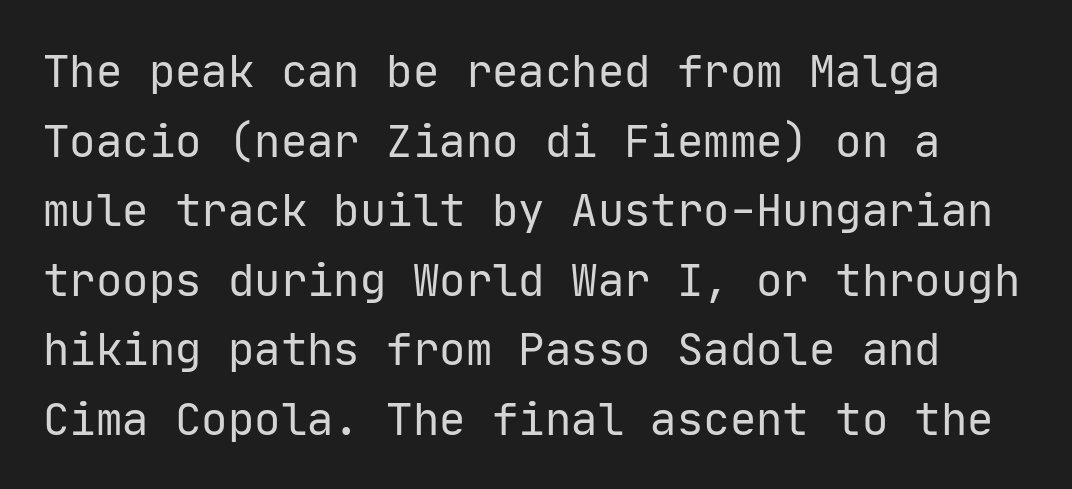
{"serif": "no", "italic": "no", "bold": "no", "weight": "regular", "width": "normal", "stroke_contrast": "low", "x_height": "medium", "monospaced": "yes", "underline": "no", "line_spacing": "normal", "line_spacing_ratio": 1.58, "letter_spacing": "normal", "letter_spacing_em": 0.0, "glyph_px": 44}
